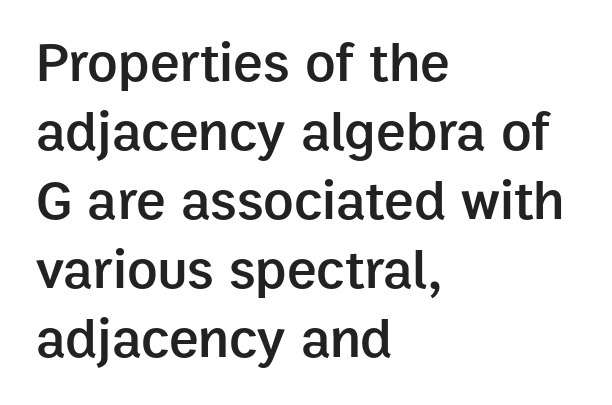
These lines are rendered in a variable-pitch font. Short note: letters normally spaced. Notice how the passage keeps a crisp vertical edge on the left only. Descenders hang freely into open space. Posture: vertical. Weight: semibold (demi).
